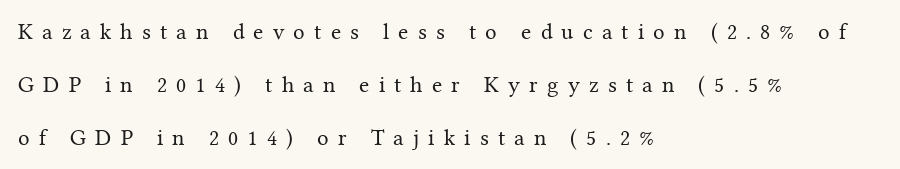
Q: Is the text bold? A: No.
Q: Is the text italic (slanted)? A: No, it is upright.
Q: Is the text underlined? A: No.
Q: How is the paragraph aligned? A: Left-aligned.
Q: Is the spacing between letters normal or unusually wide? A: Unusually wide.
Q: Is the spacing between lines tight, normal or loose? A: Loose.
